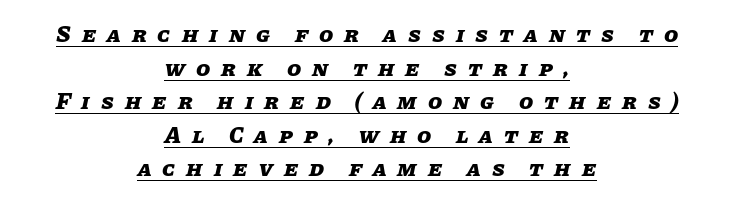
The image shows 23 px bold type, italic (leaning right); set centered, normal line spacing (1.46x), unusually wide letter spacing (+0.48 em), underlined.
